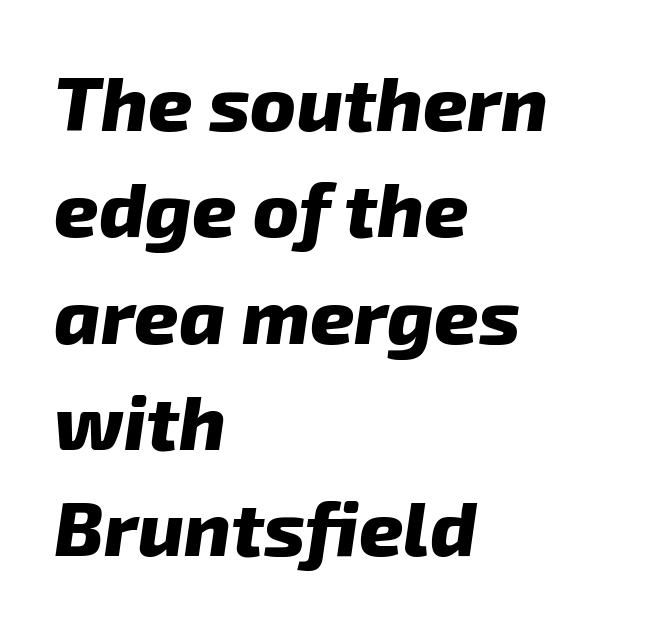
The rendering uses natural spacing where letterforms have individual widths. The space between consecutive lines is moderate. The letterforms sit shoulder to shoulder at normal distance. The letters are slanted; this is an italic face. Any mark beneath the type? The region is blank. The rendering uses a bold face; every stroke is thick and dark.
